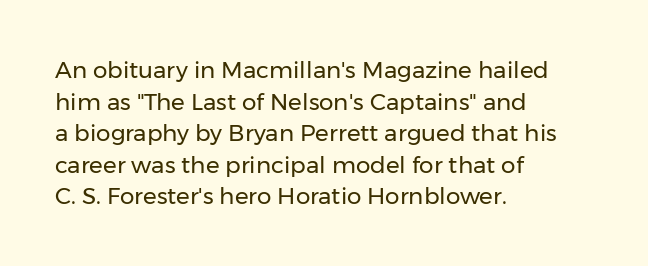
{"italic": "no", "bold": "no", "underline": "no", "align": "left", "line_spacing": "normal", "line_spacing_ratio": 1.37, "letter_spacing": "normal", "letter_spacing_em": 0.0, "glyph_px": 23}
